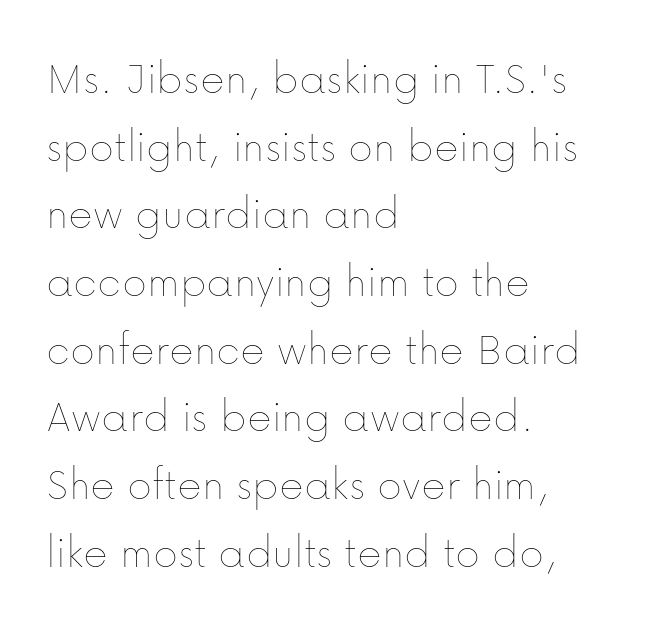
The setting favours the left margin, as ordinary paragraphs usually do. The face used here is proportionally spaced, like ordinary book or web type. Stroke mass is kept to a normal reading level or below. Letter spacing: default. Rows of type keep a routine distance in the vertical direction.
